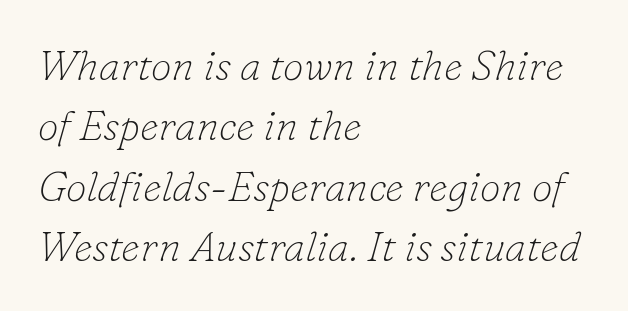
Q: Is the text bold? A: No.
Q: Is the text italic (slanted)? A: Yes, it leans right by about 16 degrees.
Q: Is the typeface a serif or a sans-serif typeface? A: Serif.
Q: Is the text underlined? A: No.
Q: How is the paragraph aligned? A: Left-aligned.
Q: Is the spacing between letters normal or unusually wide? A: Normal.
Q: Is the spacing between lines tight, normal or loose? A: Normal.
Q: Width (condensed, normal, or wide)? A: Normal.
Q: Stroke contrast? A: Low.
Q: x-height? A: Small.
Q: Monospaced? A: No.
